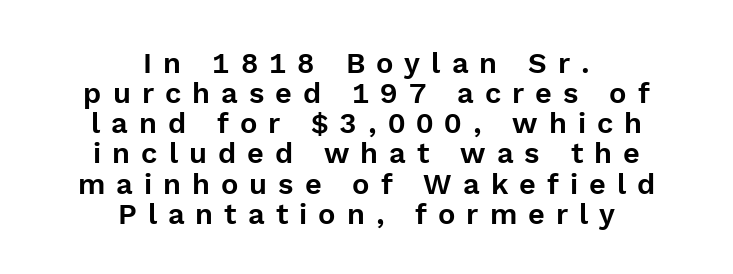
{"serif": "no", "italic": "no", "width": "normal", "x_height": "medium", "monospaced": "no", "underline": "no", "align": "center", "line_spacing": "tight", "line_spacing_ratio": 1.04, "letter_spacing": "wide", "letter_spacing_em": 0.38, "glyph_px": 29}
